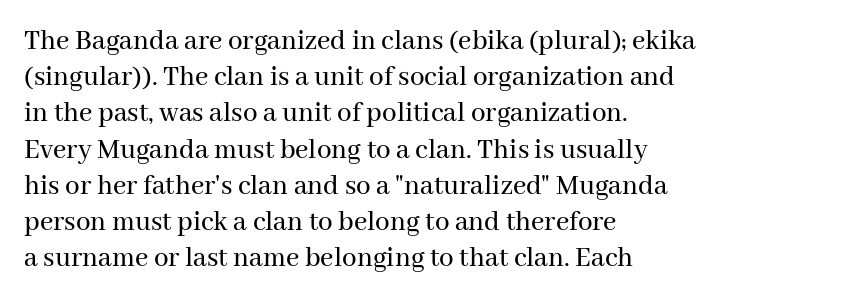
{"serif": "yes", "italic": "no", "width": "normal", "stroke_contrast": "medium", "x_height": "medium", "monospaced": "no", "underline": "no", "align": "left", "line_spacing": "normal", "line_spacing_ratio": 1.25, "letter_spacing": "normal", "letter_spacing_em": 0.0, "glyph_px": 29}
